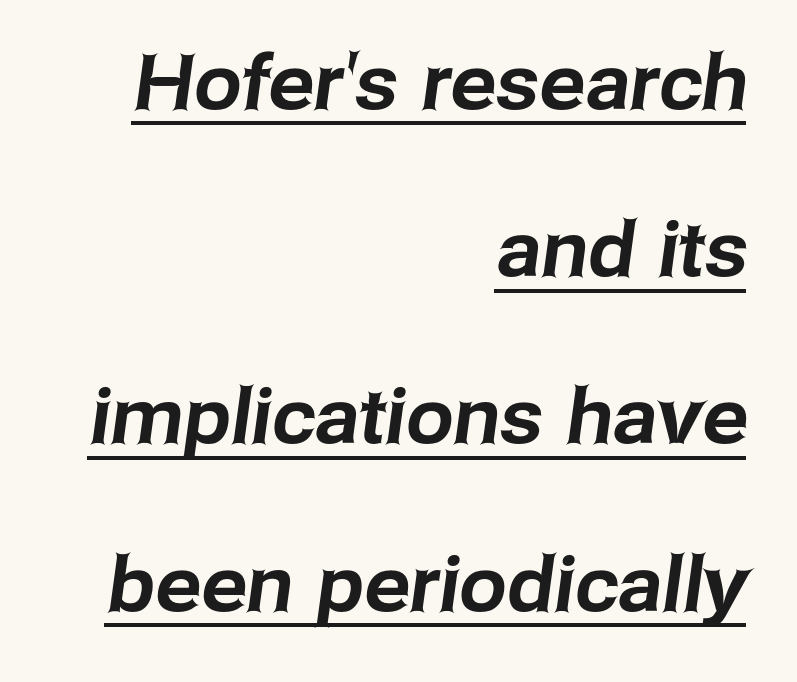
Q: Is the typeface a serif or a sans-serif typeface? A: Sans-serif.
Q: Is the text underlined? A: Yes.
Q: How is the paragraph aligned? A: Right-aligned.
Q: Is the spacing between letters normal or unusually wide? A: Normal.
Q: Is the spacing between lines tight, normal or loose? A: Loose.
Q: Width (condensed, normal, or wide)? A: Normal.
Q: Stroke contrast? A: Low.
Q: x-height? A: Medium.
Q: Monospaced? A: No.
